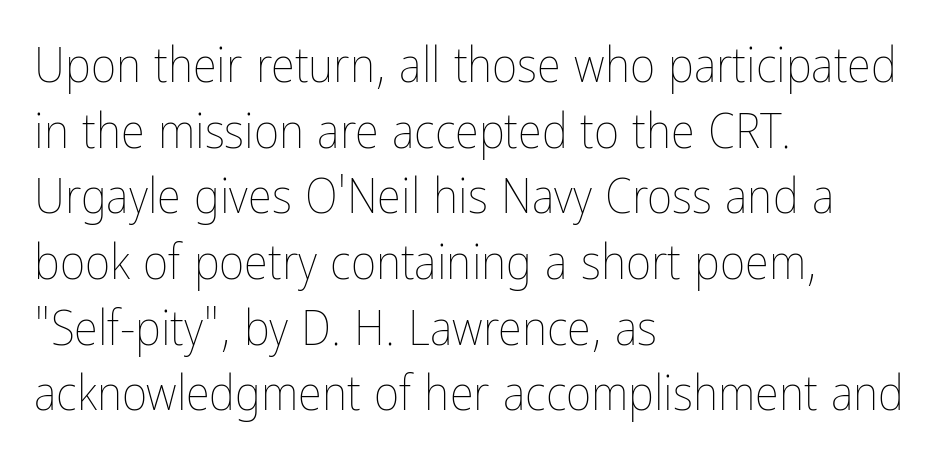
These lines are rendered in a variable-pitch font. This block has exactly the height ordinary leading produces. A roman cut, with each character standing at attention. The face used here is rendered with its standard letterfit.
